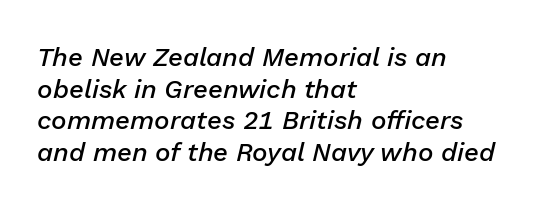
The line texture is even and compact thanks to regular tracking. In terms of weight, the rendering is demibold, just under bold. Designer's note — italics engaged. The lines in this sample share a left origin and differ only in where they stop. Each row of text sits above clean, open space.
